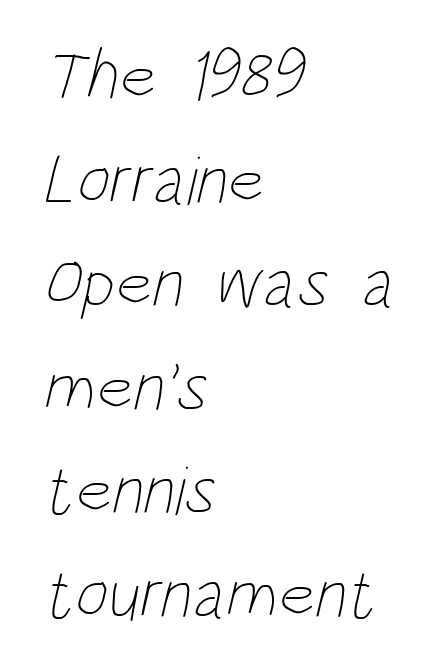
The paragraph shown leans on its left margin. Any mark beneath the type? The region is blank. Does the leading feel generous? No, just average. This is not heavy type; no bold has been used.
